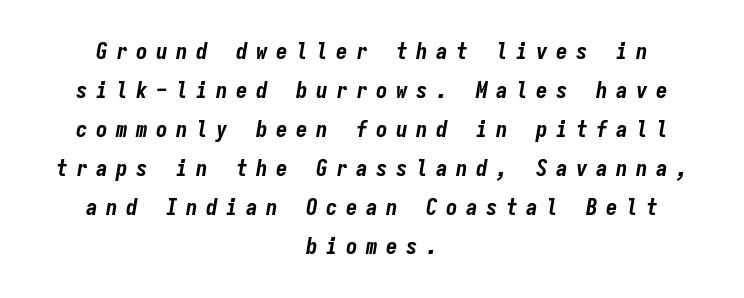
{"italic": "yes", "lean": "right", "slant_degrees": 9, "bold": "yes", "underline": "no", "align": "center", "line_spacing": "normal", "line_spacing_ratio": 1.7, "letter_spacing": "wide", "letter_spacing_em": 0.37, "glyph_px": 23}
